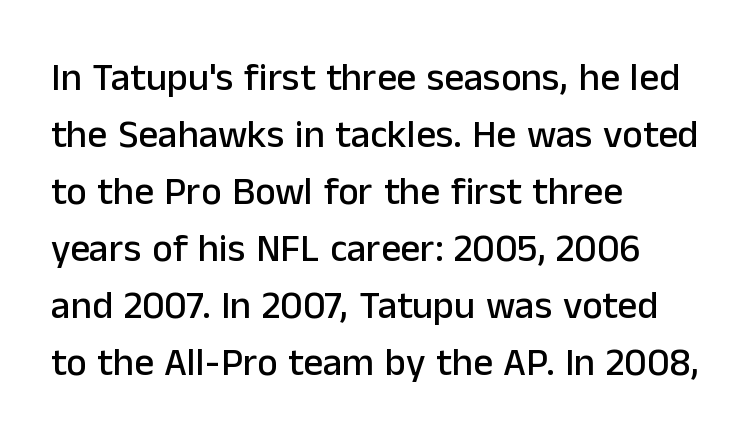
Bare-footed words on every line. Observe the absence of serifs on each vertical stroke in this sample. Upright lettering throughout. The rendering uses natural spacing where letterforms have individual widths.
